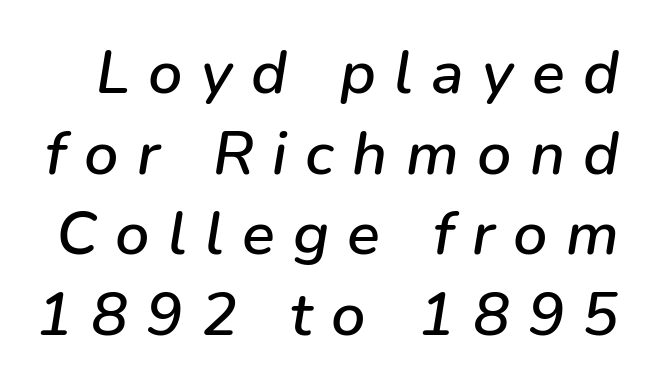
The image shows 61 px text type, italic (leaning right); set normal line spacing (1.32x), unusually wide letter spacing (+0.3 em), not underlined; low stroke contrast and a medium x-height.
